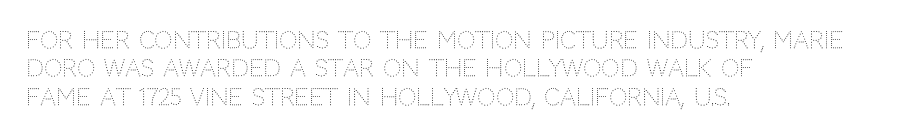
{"italic": "no", "bold": "no", "underline": "no", "align": "left", "line_spacing_ratio": 1.23, "letter_spacing": "normal", "letter_spacing_em": 0.0, "glyph_px": 23}
